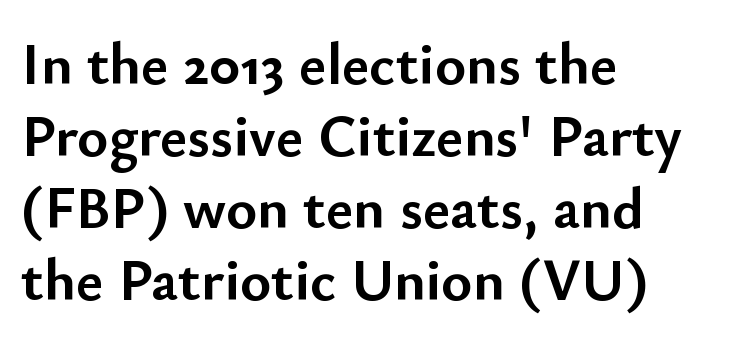
These lines were composed using upright roman letters. Examine the stroke ends and you'll find no serifs. Is the type bold? Yes — the strokes are clearly thick and heavy. The string is rendered with underlining switched off.
